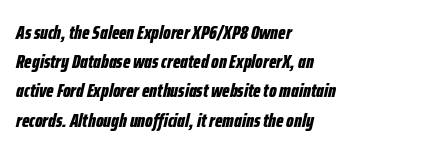
I'd describe the lettering as bold — thick and assertive. The specimen reads as italic at a glance. The words here are not underlined. Honestly, the row spacing looks completely unremarkable.
